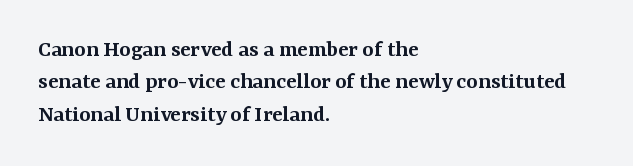
Does the leading feel generous? No, just average. Words float on clear page, feet unadorned. These lines carry some extra weight — a demibold, not a full bold. A classic flush-left, rag-right setting is used for this passage. The letters sit at their default tracking, neither squeezed nor spread.
